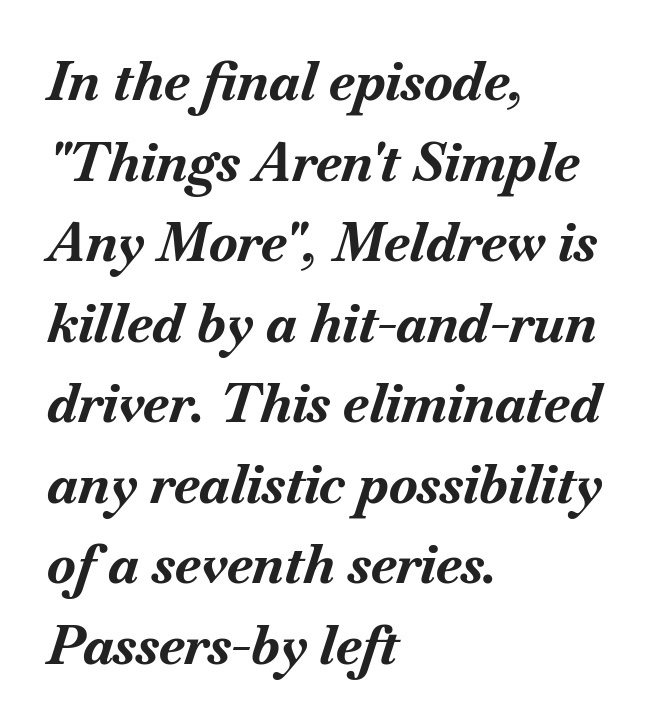
Q: Is the text bold? A: Yes.
Q: Is the text italic (slanted)? A: Yes, it leans right by about 18 degrees.
Q: Is the text underlined? A: No.
Q: How is the paragraph aligned? A: Left-aligned.
Q: Is the spacing between letters normal or unusually wide? A: Normal.
Q: Is the spacing between lines tight, normal or loose? A: Normal.
Q: Width (condensed, normal, or wide)? A: Normal.
Q: Stroke contrast? A: Medium.
Q: x-height? A: Small.
Q: Monospaced? A: No.
